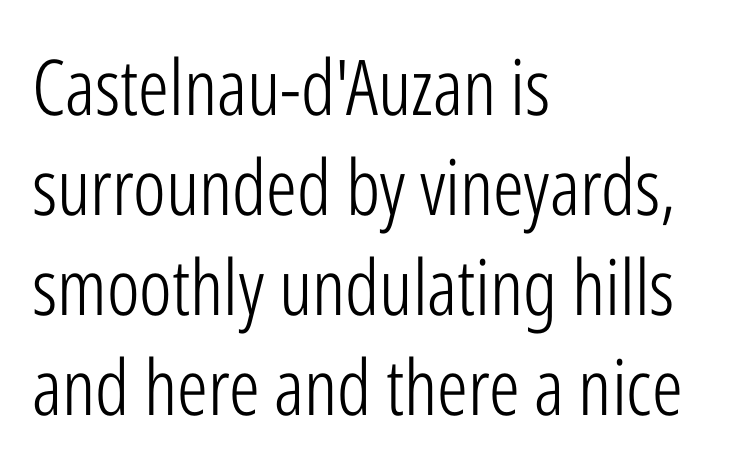
Line spacing here is normal. Each letter keeps its own natural width here, so spacing adapts to shape. This sample uses an upright cut, with every glyph sitting square on the baseline. The strip under each line holds only bare page. Is the letter spacing exaggerated? No — it looks like the ordinary default. The letters look calm and open, with moderate or lighter stems.
